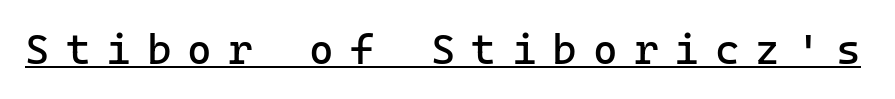
The typography opts for an upright posture over an oblique one. The letters look calm and open, with moderate or lighter stems. Do the characters align in a grid? Yes, the font is monospaced. Look at the bottom of the vertical strokes: they stop flat, with no serifs. In designer terms, the underline attribute is active on this setting. Inter-character spacing is expanded well beyond the font's built-in metrics.
